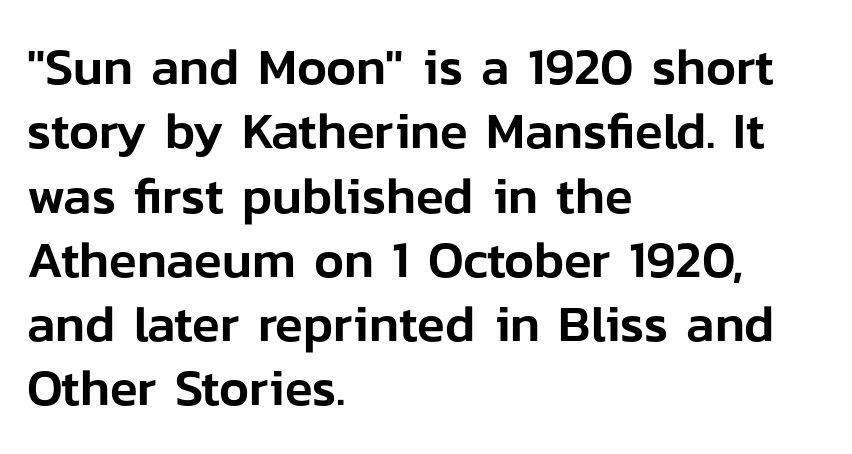
Q: Is the text italic (slanted)? A: No, it is upright.
Q: Is the typeface a serif or a sans-serif typeface? A: Sans-serif.
Q: Is the text underlined? A: No.
Q: How is the paragraph aligned? A: Left-aligned.
Q: Is the spacing between letters normal or unusually wide? A: Normal.
Q: Is the spacing between lines tight, normal or loose? A: Normal.
Q: Width (condensed, normal, or wide)? A: Normal.
Q: Stroke contrast? A: Low.
Q: x-height? A: Medium.
Q: Monospaced? A: No.
